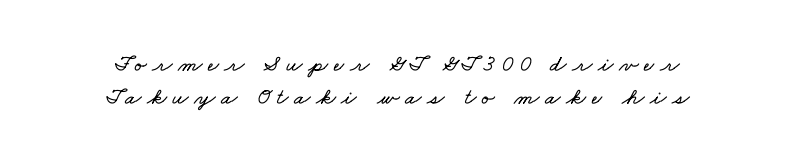
What's the leading like? Ordinary, nothing unusual. Rule under the text: the space is simply empty. What stands out about the letter spacing? Its width — letters are far apart.
